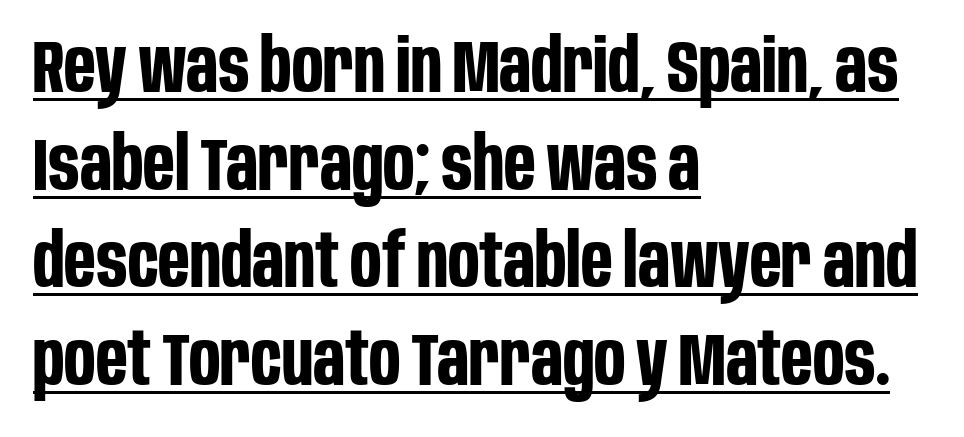
The image shows 74 px bold, condensed sans-serif type, upright; set left-aligned, normal line spacing (1.32x), normal letter spacing, underlined; low stroke contrast and a large x-height.
